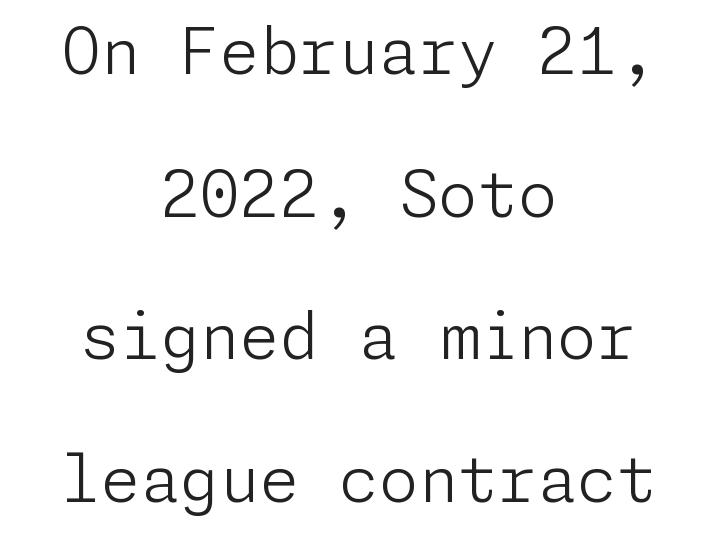
Vertical spacing — loose. The whitespace from short lines is split evenly between both sides. The lettering holds an erect, upright posture throughout. The letters carry no serifs — their stems end cleanly without finishing strokes. Anything drawn beneath the words? Only blank space.
